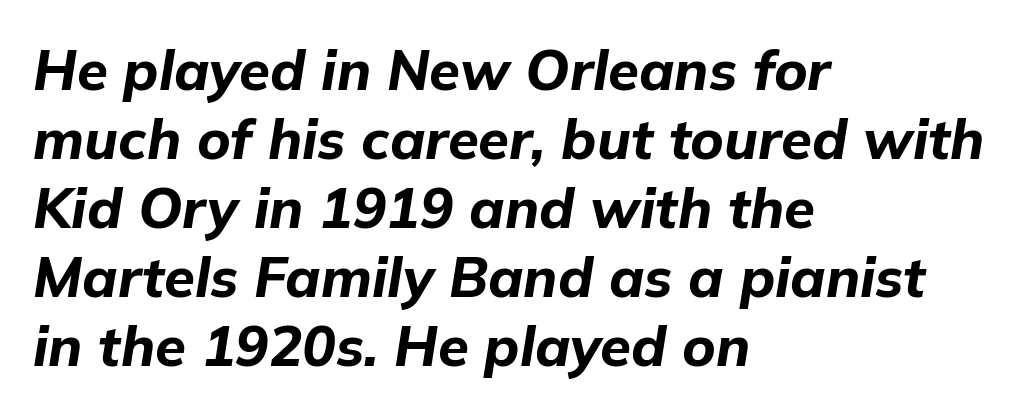
Q: Is the text bold? A: Yes.
Q: Is the text italic (slanted)? A: Yes, it leans right by about 9 degrees.
Q: Is the text underlined? A: No.
Q: How is the paragraph aligned? A: Left-aligned.
Q: Is the spacing between letters normal or unusually wide? A: Normal.
Q: Width (condensed, normal, or wide)? A: Normal.
Q: Stroke contrast? A: Low.
Q: x-height? A: Medium.
Q: Monospaced? A: No.
